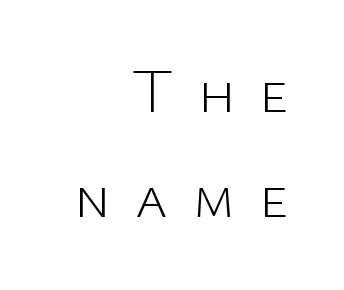
Reading down the block, your eye finds every line finishing at a fixed right position. The type is letterspaced generously, with wide tracking. Typographically, this falls in the sans-serif category. Type without underlining. Designer's note — italics off, roman on. No heavy texture on the line: the type isn't bold.
